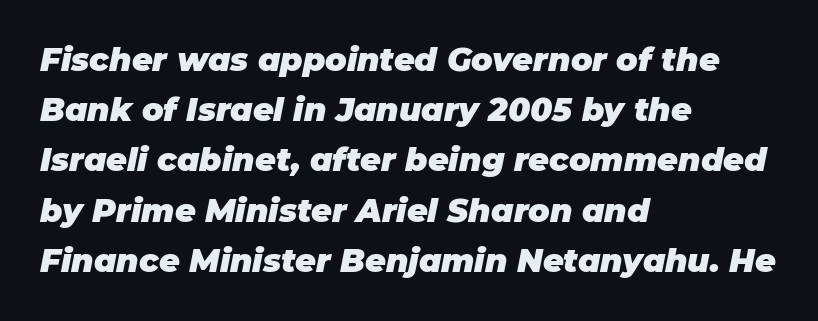
The image shows 32 px heavy type, italic (leaning right); set left-aligned, normal line spacing (1.57x), normal letter spacing, not underlined; low stroke contrast and a large x-height.
